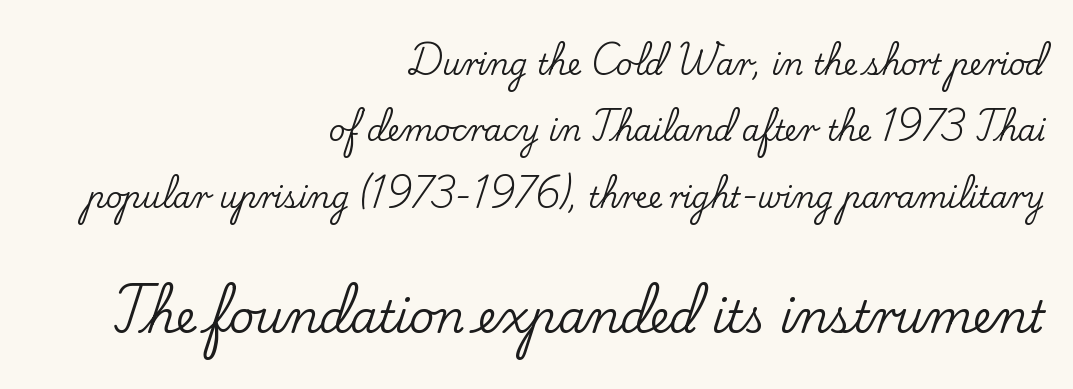
The image shows 44 px serif type; set right-aligned, loose line spacing (2.29x), normal letter spacing, not underlined; the second (bottom) block is 1.52x larger; low stroke contrast and a small x-height.
